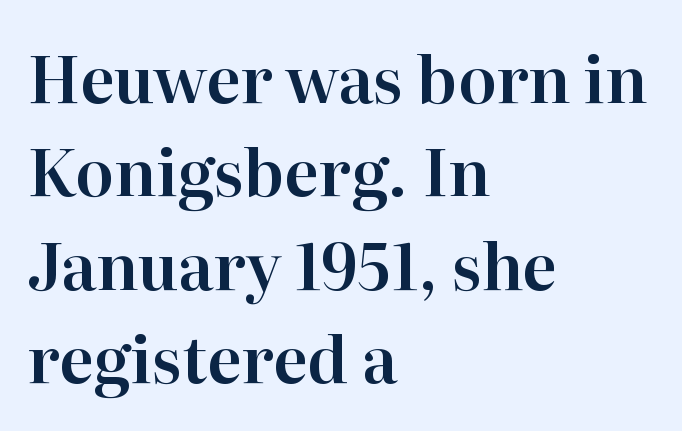
{"serif": "yes", "italic": "no", "width": "normal", "stroke_contrast": "high", "x_height": "medium", "monospaced": "no", "underline": "no", "align": "left", "line_spacing": "normal", "line_spacing_ratio": 1.46, "letter_spacing": "normal", "letter_spacing_em": 0.0, "glyph_px": 64}
